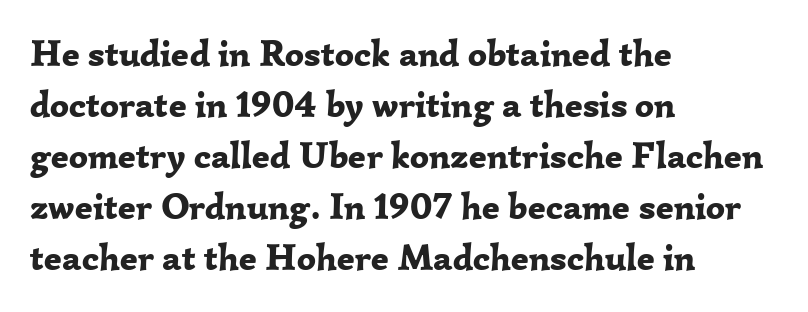
The image shows 37 px bold serif type, upright; set left-aligned, normal line spacing (1.38x), normal letter spacing, not underlined; low stroke contrast and a medium x-height.
